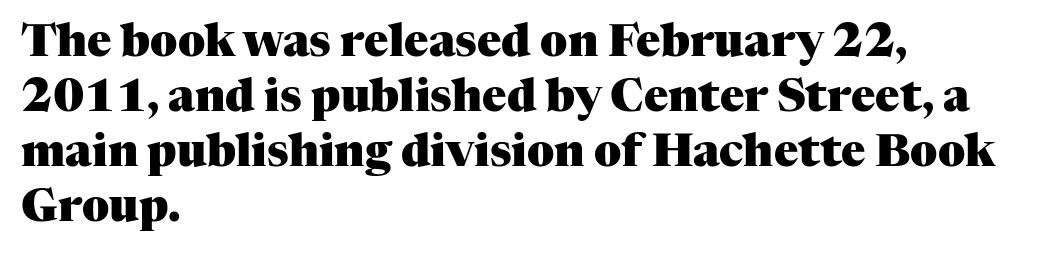
{"serif": "yes", "italic": "no", "bold": "yes", "weight": "heavy", "width": "normal", "stroke_contrast": "medium", "x_height": "medium", "monospaced": "no", "underline": "no", "align": "left", "line_spacing_ratio": 1.22, "letter_spacing": "normal", "letter_spacing_em": 0.0, "glyph_px": 45}
